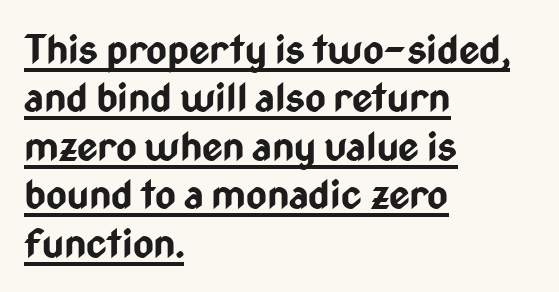
{"serif": "no", "italic": "no", "bold": "yes", "weight": "bold", "width": "condensed", "stroke_contrast": "low", "x_height": "medium", "monospaced": "no", "underline": "yes", "align": "left", "line_spacing_ratio": 1.21, "letter_spacing": "normal", "letter_spacing_em": 0.0, "glyph_px": 40}
